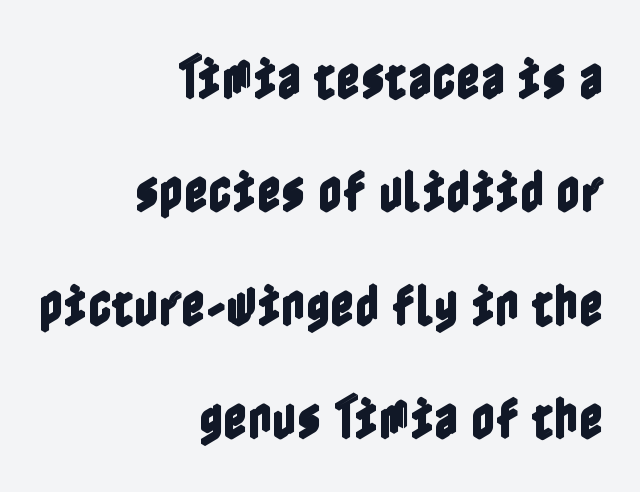
No extra tracking has been applied to these lines. Line ends are locked; line starts wander. Has an underline been added? It has not. Whoever set this chose breathing room over compactness in the vertical rhythm.
